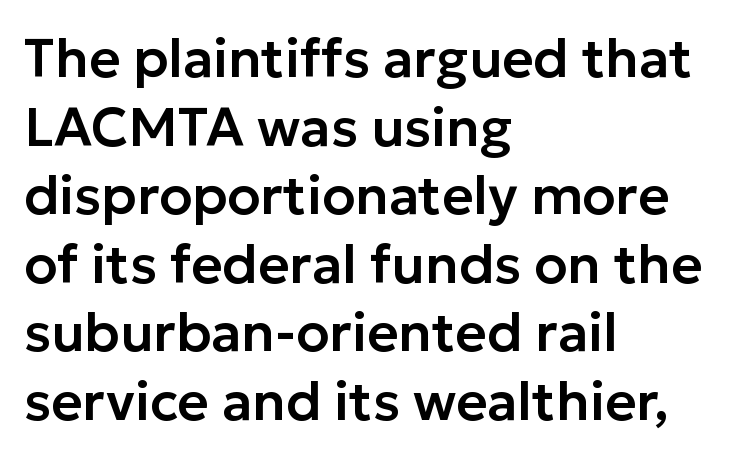
{"serif": "no", "italic": "no", "width": "normal", "stroke_contrast": "low", "x_height": "medium", "monospaced": "no", "underline": "no", "align": "left", "line_spacing": "normal", "line_spacing_ratio": 1.27, "letter_spacing": "normal", "letter_spacing_em": 0.0, "glyph_px": 54}
